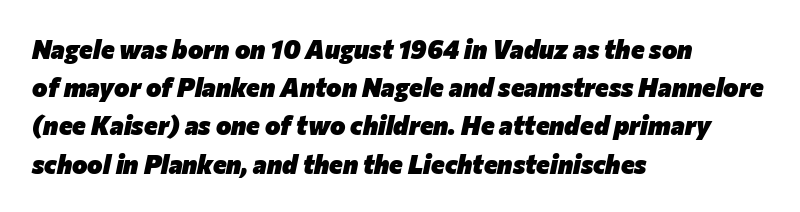
Words float on clear page, feet unadorned. If you drew a ruler down the left edge, every line would touch it. The tracking reads as untouched default to a designer's eye. Leading matches the norm, producing a regular column. The rendering uses a bold face; every stroke is thick and dark. The axis of the letterforms is tilted away from vertical.
